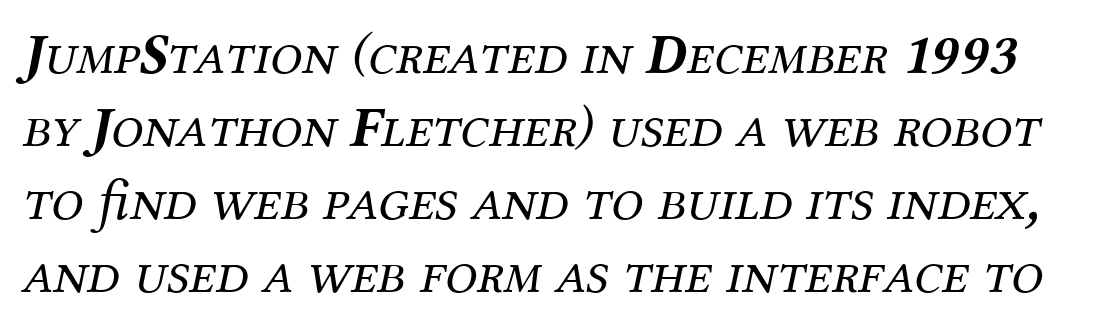
You could not count columns in this text — the font is proportionally spaced. A quiet, ordinary-to-light weight characterises the typeface. Lines of text with bare space underneath. Leading: standard.
